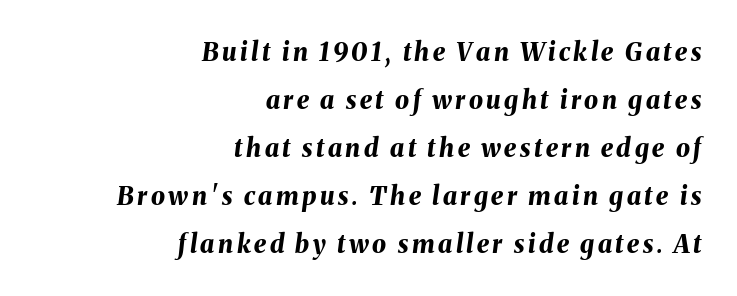
{"italic": "yes", "lean": "right", "slant_degrees": 8, "bold": "yes", "underline": "no", "align": "right", "line_spacing": "loose", "line_spacing_ratio": 1.92, "glyph_px": 25}
